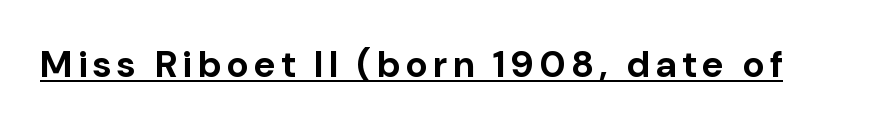
The lettering stays uniformly vertical, giving the passage a roman look. Beneath each row of characters lies a ruled line. Stroke terminals: plain, sans-serif. These lines carry a lot of weight — the face is fully bold. Spacing verdict: proportional, widths tailored to each character.
